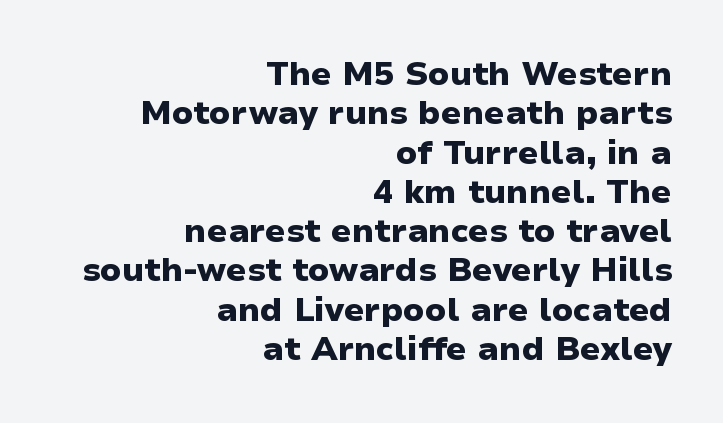
{"serif": "no", "italic": "no", "bold": "yes", "weight": "heavy", "width": "normal", "stroke_contrast": "low", "x_height": "medium", "monospaced": "no", "underline": "no", "align": "right", "line_spacing_ratio": 1.19, "letter_spacing": "normal", "letter_spacing_em": 0.0, "glyph_px": 33}
